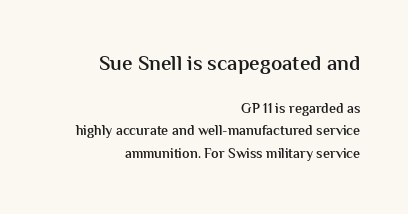
{"italic": "no", "bold": "semi", "underline": "no", "align": "right", "line_spacing": "normal", "line_spacing_ratio": 1.59, "letter_spacing": "normal", "letter_spacing_em": 0.0, "larger_block": "first", "size_ratio": 1.5, "glyph_px": 21}
